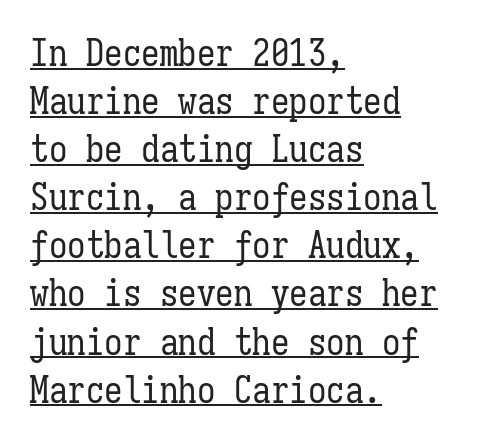
Q: Is the text bold? A: No.
Q: Is the text italic (slanted)? A: No, it is upright.
Q: Is the text underlined? A: Yes.
Q: How is the paragraph aligned? A: Left-aligned.
Q: Is the spacing between letters normal or unusually wide? A: Normal.
Q: Is the spacing between lines tight, normal or loose? A: Normal.
Q: Width (condensed, normal, or wide)? A: Condensed.
Q: Stroke contrast? A: Low.
Q: x-height? A: Medium.
Q: Monospaced? A: Yes.
